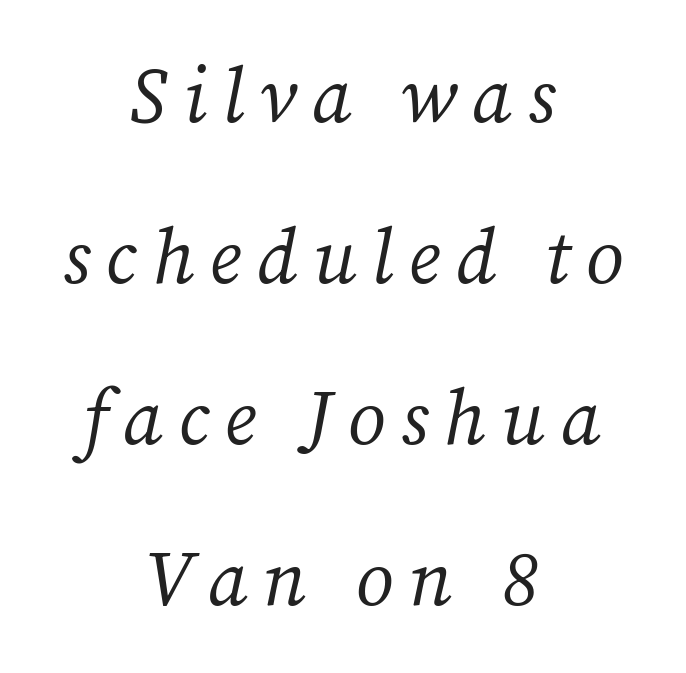
The image shows 77 px regular-weight serif type, italic (leaning right); set centered, loose line spacing (2.09x), unusually wide letter spacing (+0.2 em), not underlined; medium stroke contrast and a medium x-height.
